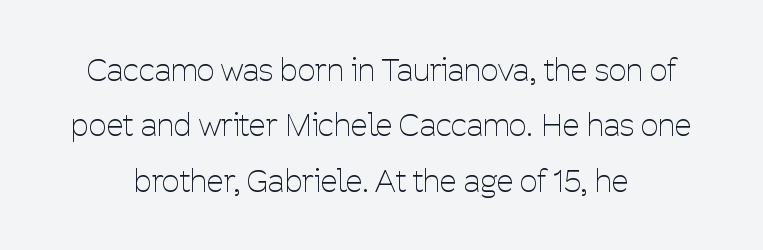
{"serif": "no", "italic": "no", "bold": "no", "weight": "thin", "width": "condensed", "stroke_contrast": "low", "x_height": "medium", "monospaced": "no", "underline": "no", "align": "center", "line_spacing_ratio": 1.79, "letter_spacing": "normal", "letter_spacing_em": 0.0, "glyph_px": 31}
